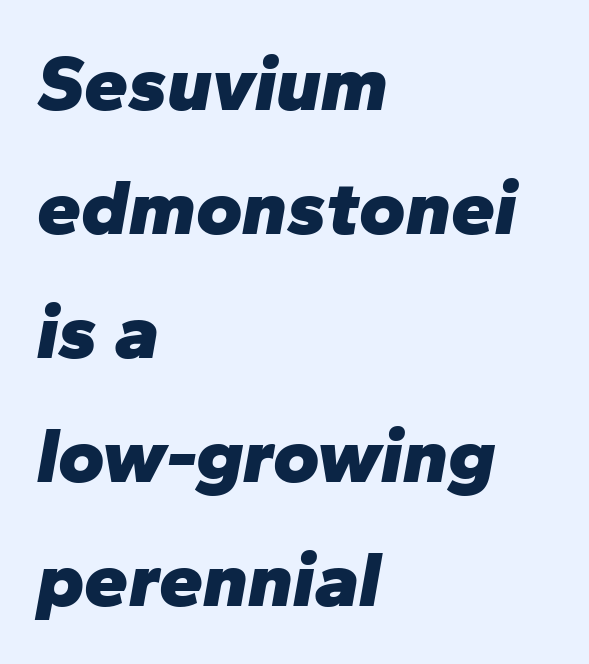
The image shows 79 px heavy type, italic (leaning right); set left-aligned, normal line spacing (1.57x), normal letter spacing, not underlined; low stroke contrast and a medium x-height.
